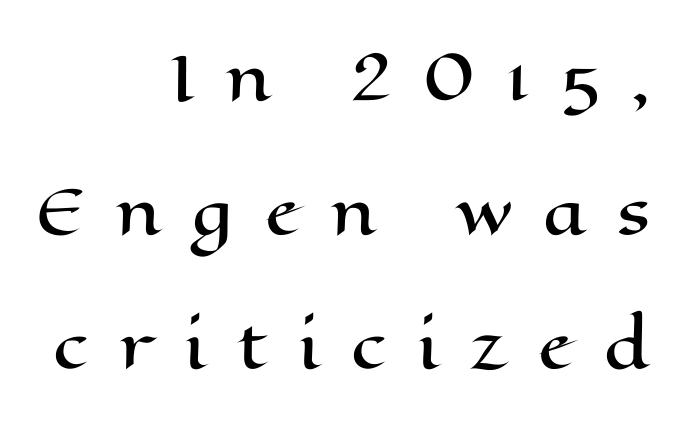
Q: Is the text italic (slanted)? A: No, it is upright.
Q: Is the text underlined? A: No.
Q: How is the paragraph aligned? A: Right-aligned.
Q: Is the spacing between letters normal or unusually wide? A: Unusually wide.
Q: Is the spacing between lines tight, normal or loose? A: Loose.
Q: Width (condensed, normal, or wide)? A: Wide.
Q: Stroke contrast? A: High.
Q: x-height? A: Medium.
Q: Monospaced? A: No.
